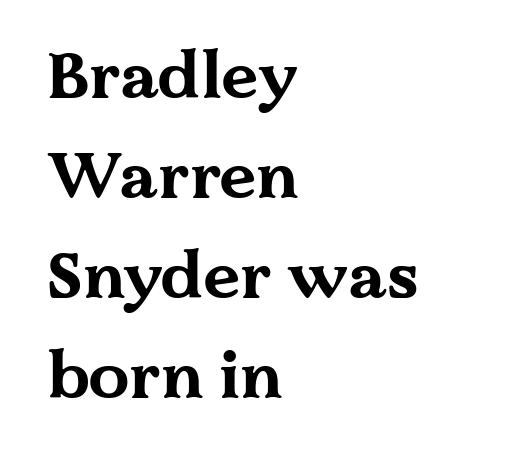
{"serif": "yes", "italic": "no", "bold": "yes", "weight": "bold", "width": "wide", "stroke_contrast": "medium", "x_height": "medium", "monospaced": "no", "underline": "no", "align": "left", "line_spacing": "normal", "line_spacing_ratio": 1.54, "letter_spacing": "normal", "letter_spacing_em": 0.0, "glyph_px": 65}
